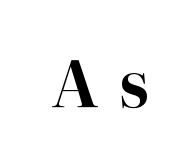
Each word looks stretched out because of the extra space between its letters. As a designer I'd log this as weight 700, bold. Letters rest on an invisible, unmarked baseline. The rendering uses natural spacing where letterforms have individual widths. Quick note: not italic, upright. To sum up the face: it has serifs.
